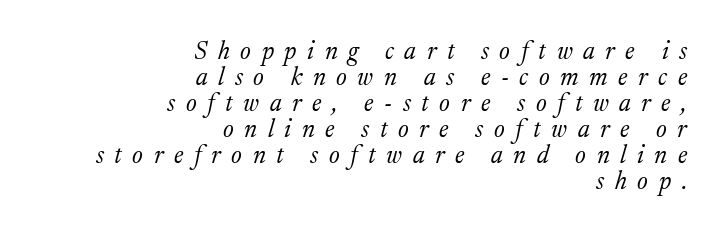
The image shows 25 px text type, italic (leaning right); set right-aligned, tight line spacing (1.04x), unusually wide letter spacing (+0.42 em), not underlined.
